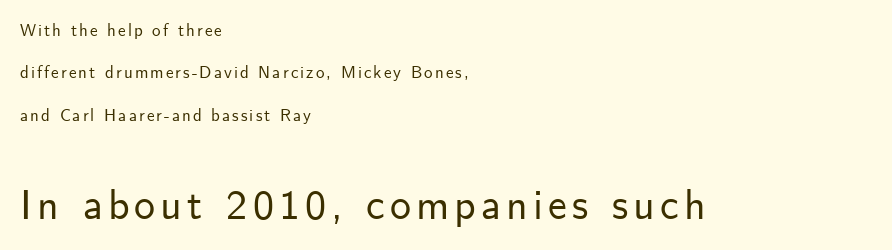
{"serif": "no", "italic": "no", "width": "normal", "stroke_contrast": "low", "x_height": "small", "monospaced": "no", "underline": "no", "align": "left", "line_spacing": "loose", "line_spacing_ratio": 2.49, "larger_block": "second", "size_ratio": 2.47, "glyph_px": 42}
